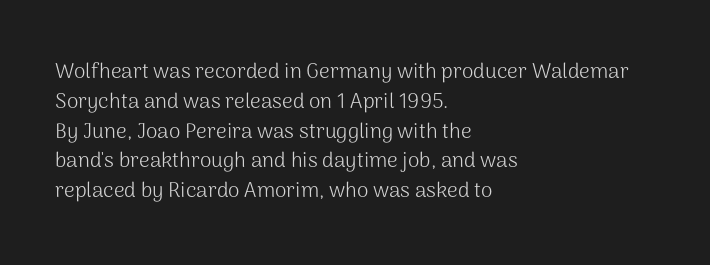
Quick note: interline space is typical. Nothing unusual about the tracking: characters are spaced as the font intends. Unmarked baselines from the first word to the last. No italicization has been applied; the sample stays upright.
